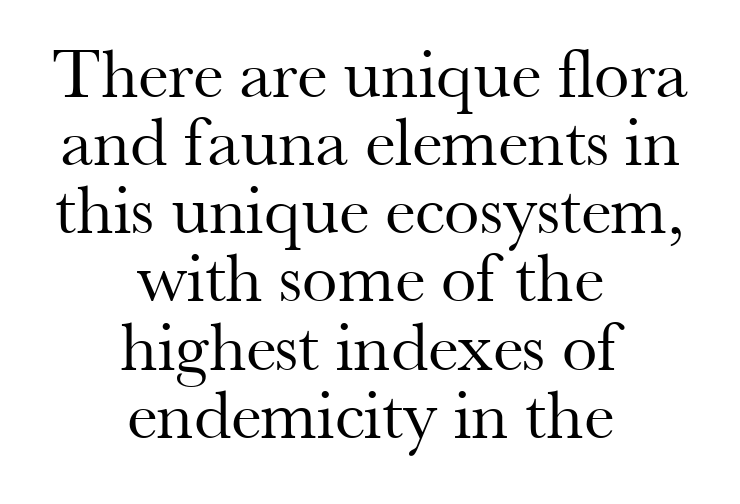
Underlining? Definitely not there. Here the designer chose a conventional face with non-uniform glyph widths. This is roman type, the default non-slanted kind. Bold? No — there's no thickening of the strokes. Does the leading feel generous? Not at all — it's pinched.
